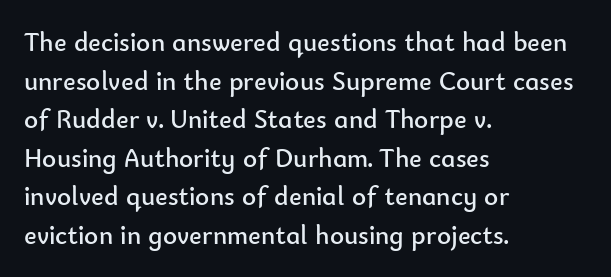
Q: Is the text bold? A: No.
Q: Is the text italic (slanted)? A: No, it is upright.
Q: Is the text underlined? A: No.
Q: How is the paragraph aligned? A: Left-aligned.
Q: Is the spacing between letters normal or unusually wide? A: Normal.
Q: Is the spacing between lines tight, normal or loose? A: Normal.
